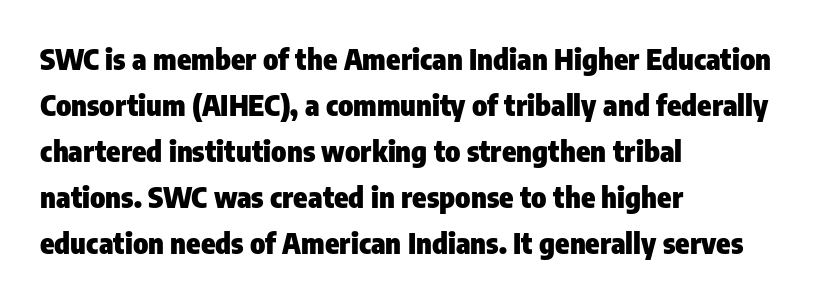
The image shows 29 px heavy, condensed sans-serif type, upright; set left-aligned, normal line spacing (1.59x), normal letter spacing, not underlined; low stroke contrast and a medium x-height.
